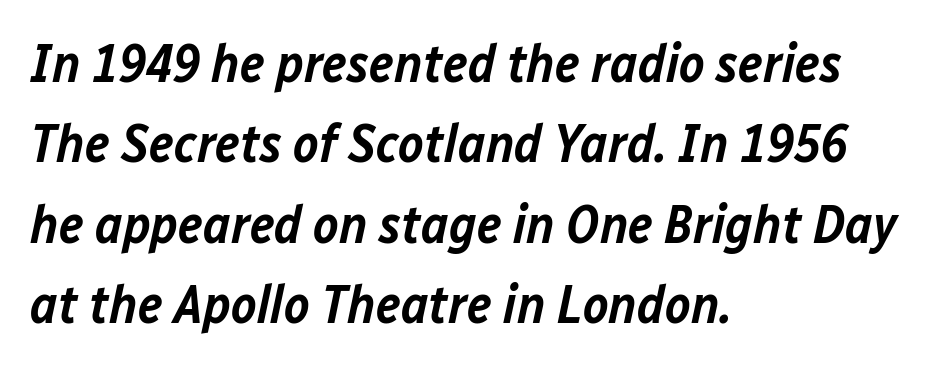
If you measured baseline to baseline, you'd find a middling distance. Letter spacing: default. Descender tails drop into unmarked territory. Every letter is mildly thick-stroked: semibold rather than bold.
